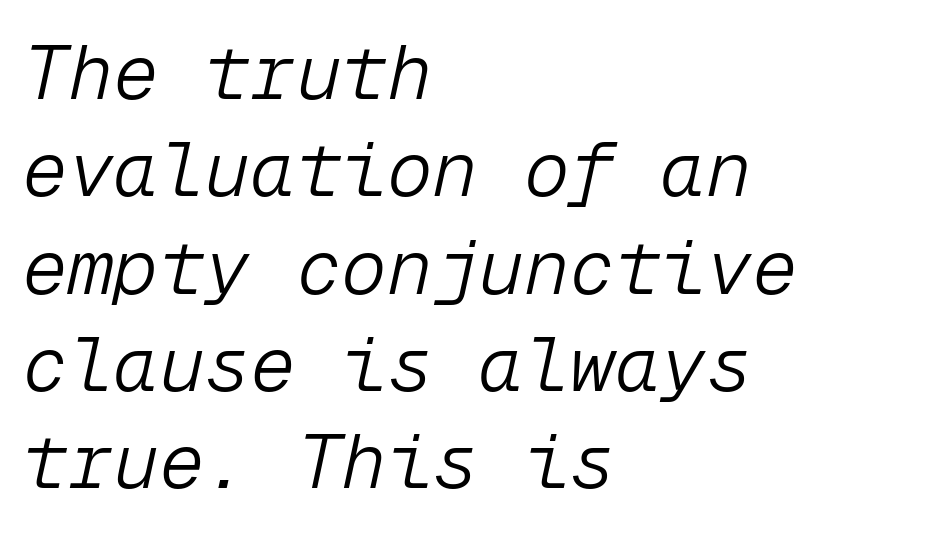
Q: Is the text bold? A: No.
Q: Is the text italic (slanted)? A: Yes, it leans right by about 12 degrees.
Q: Is the text underlined? A: No.
Q: How is the paragraph aligned? A: Left-aligned.
Q: Is the spacing between letters normal or unusually wide? A: Normal.
Q: Is the spacing between lines tight, normal or loose? A: Normal.
Q: Width (condensed, normal, or wide)? A: Normal.
Q: Stroke contrast? A: Low.
Q: x-height? A: Medium.
Q: Monospaced? A: Yes.
